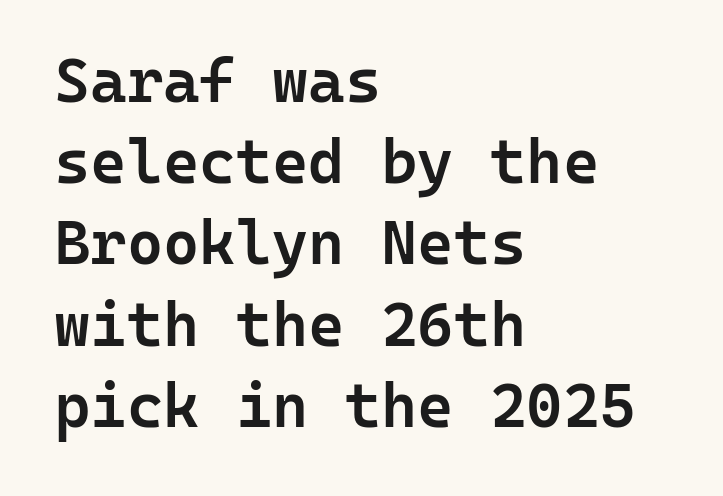
This sample keeps an unexceptional amount of space between lines. In terms of posture, this sample is upright. A sans-serif font was chosen for this passage. The face used here is rendered with its standard letterfit. The rendering uses typewriter-style spacing with identical character cells.
